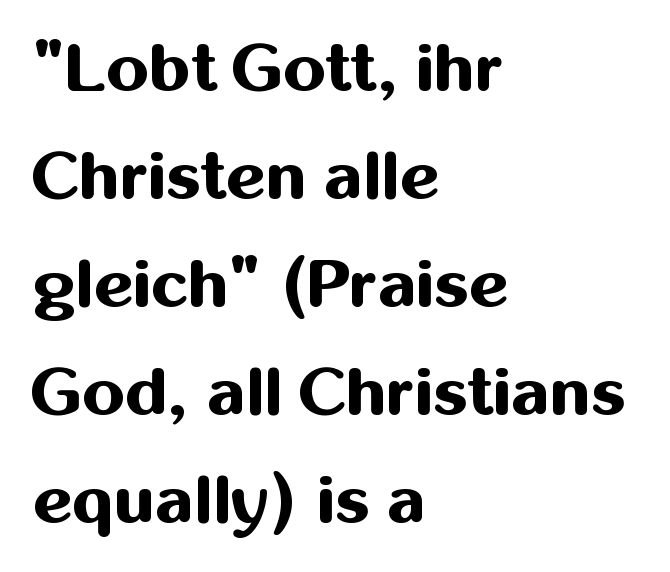
The image shows 68 px bold sans-serif type, upright; set left-aligned, normal line spacing (1.59x), normal letter spacing, not underlined; medium stroke contrast and a medium x-height.
